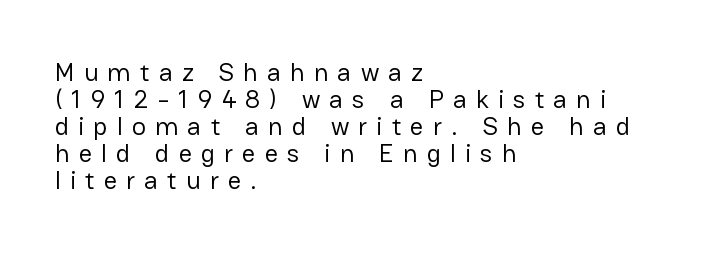
Q: Is the text bold? A: No.
Q: Is the text italic (slanted)? A: No, it is upright.
Q: Is the text underlined? A: No.
Q: How is the paragraph aligned? A: Left-aligned.
Q: Is the spacing between letters normal or unusually wide? A: Unusually wide.
Q: Is the spacing between lines tight, normal or loose? A: Tight.
